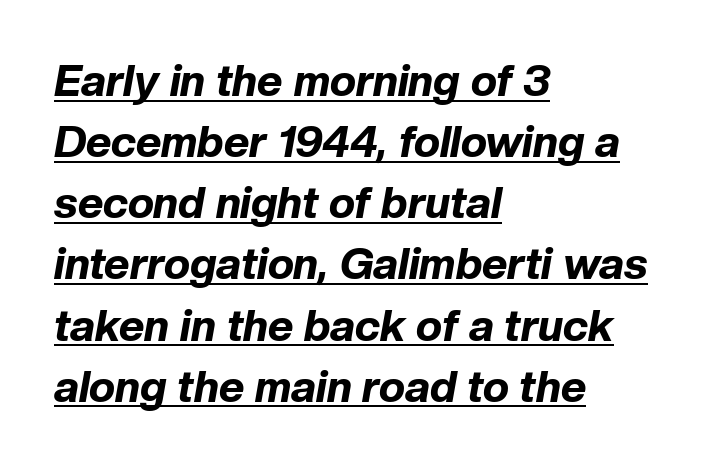
Q: Is the text bold? A: Yes.
Q: Is the text italic (slanted)? A: Yes, it leans right by about 10 degrees.
Q: Is the text underlined? A: Yes.
Q: How is the paragraph aligned? A: Left-aligned.
Q: Is the spacing between letters normal or unusually wide? A: Normal.
Q: Is the spacing between lines tight, normal or loose? A: Normal.
Q: Width (condensed, normal, or wide)? A: Normal.
Q: Stroke contrast? A: Low.
Q: x-height? A: Medium.
Q: Monospaced? A: No.
